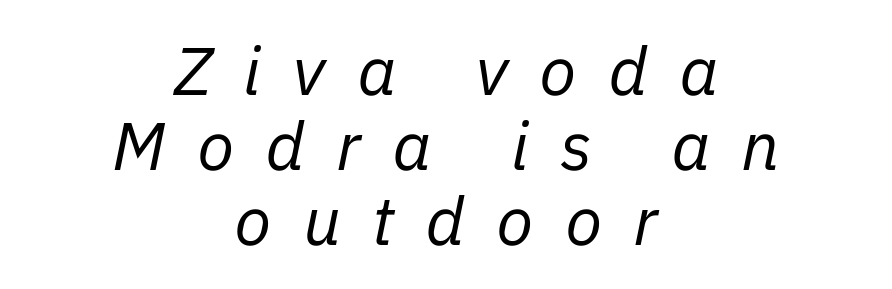
{"italic": "yes", "lean": "right", "slant_degrees": 11, "bold": "no", "weight": "regular", "width": "normal", "stroke_contrast": "low", "x_height": "medium", "monospaced": "no", "underline": "no", "align": "center", "line_spacing": "tight", "line_spacing_ratio": 1.1, "letter_spacing": "wide", "letter_spacing_em": 0.46, "glyph_px": 68}
